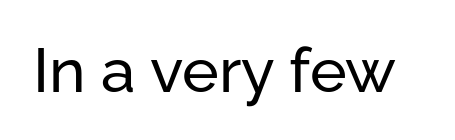
The image shows 62 px sans-serif type, upright; set normal letter spacing, not underlined; low stroke contrast and a medium x-height.
